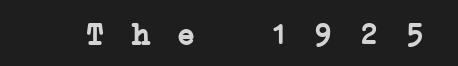
The image shows 30 px semibold, wide serif type, monospaced; set unusually wide letter spacing (+0.32 em), not underlined; low stroke contrast and a medium x-height.
